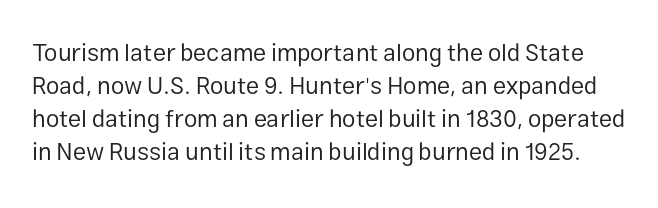
The image shows 24 px text type, upright; set normal line spacing (1.38x), normal letter spacing, not underlined.
